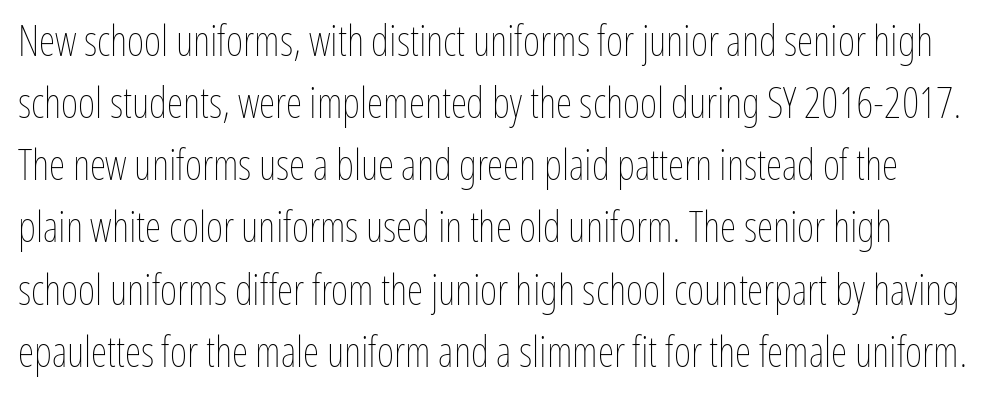
The image shows 42 px thin, condensed type, upright; set normal line spacing (1.48x), normal letter spacing, not underlined; low stroke contrast and a medium x-height.
